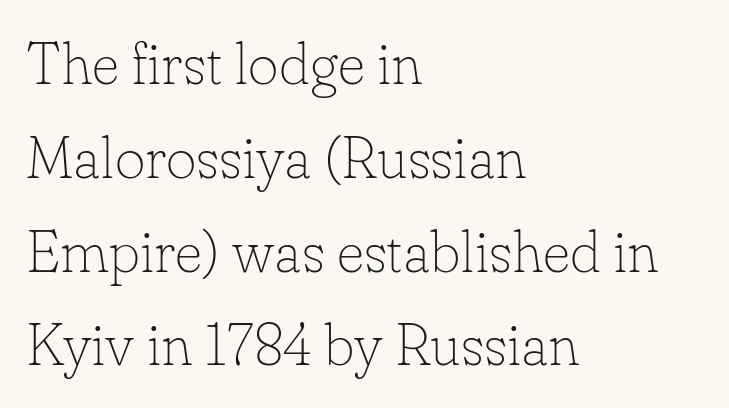
Glance below the letters and you will spot only blank space. Do the characters align in a grid? No, the font is proportional. These lines stack with their left ends in a neat column. What's the leading like? Ordinary, nothing unusual. The type sits square on the baseline with zero lean.
